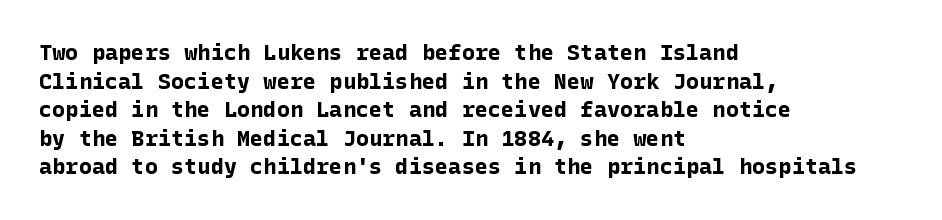
Q: Is the text bold? A: Yes.
Q: Is the text italic (slanted)? A: No, it is upright.
Q: Is the text underlined? A: No.
Q: How is the paragraph aligned? A: Left-aligned.
Q: Is the spacing between letters normal or unusually wide? A: Normal.
Q: Is the spacing between lines tight, normal or loose? A: Normal.
